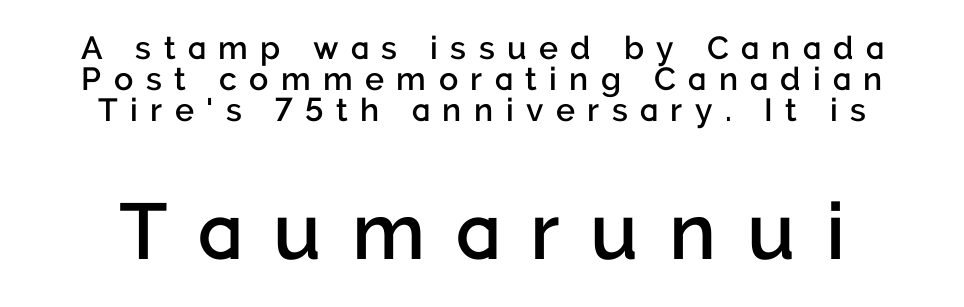
Q: Is the text bold? A: Semi-bold.
Q: Is the text italic (slanted)? A: No, it is upright.
Q: Is the typeface a serif or a sans-serif typeface? A: Sans-serif.
Q: Is the text underlined? A: No.
Q: How is the paragraph aligned? A: Centered.
Q: Is the spacing between letters normal or unusually wide? A: Unusually wide.
Q: Is the spacing between lines tight, normal or loose? A: Tight.
Q: Which block of text is set in a larger size, the first (top) or the second (bottom)? A: The second (bottom) one.
Q: Width (condensed, normal, or wide)? A: Normal.
Q: Stroke contrast? A: Low.
Q: x-height? A: Medium.
Q: Monospaced? A: No.
